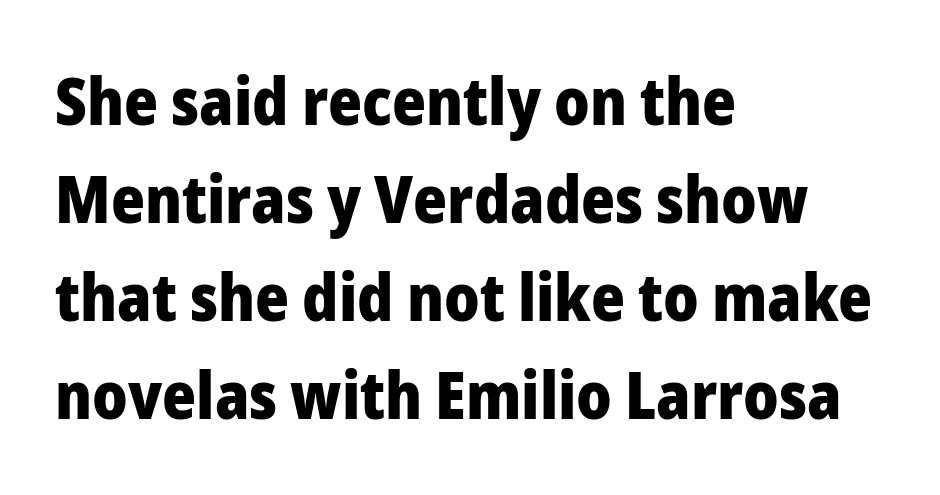
The image shows 65 px heavy sans-serif type, upright; set left-aligned, normal line spacing (1.51x), normal letter spacing, not underlined; low stroke contrast and a medium x-height.
